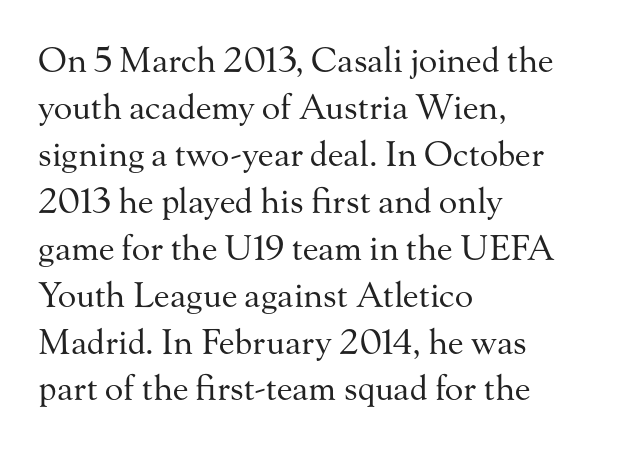
These lines sit exactly where default settings would place them. Descenders are the only things crossing below the line. Short note: letters normally spaced. One-word summary of the alignment: left. Ordinary non-slanted type is in use. Weight: in the light-to-regular range.
